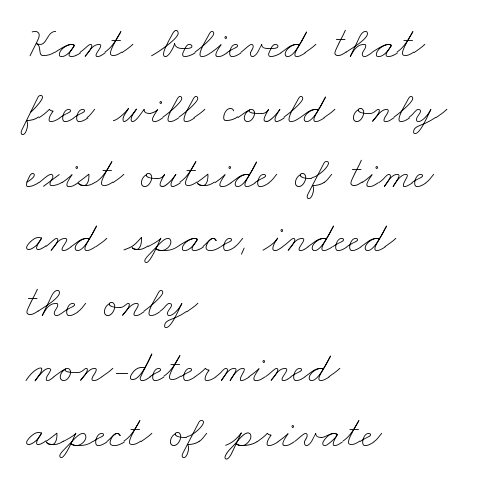
The image shows 45 px thin, wide type; set left-aligned, normal line spacing (1.44x), normal letter spacing, not underlined; low stroke contrast and a small x-height.
